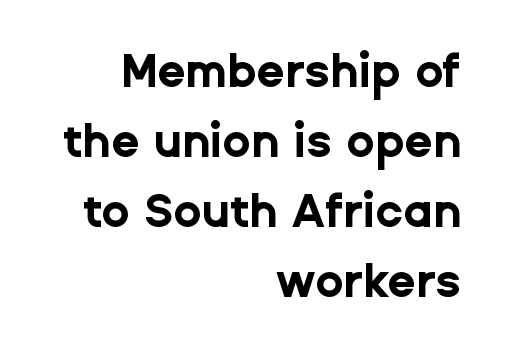
Q: Is the text bold? A: Yes.
Q: Is the text italic (slanted)? A: No, it is upright.
Q: Is the typeface a serif or a sans-serif typeface? A: Sans-serif.
Q: Is the text underlined? A: No.
Q: How is the paragraph aligned? A: Right-aligned.
Q: Is the spacing between letters normal or unusually wide? A: Normal.
Q: Is the spacing between lines tight, normal or loose? A: Normal.
Q: Width (condensed, normal, or wide)? A: Normal.
Q: Stroke contrast? A: Low.
Q: x-height? A: Medium.
Q: Monospaced? A: No.
